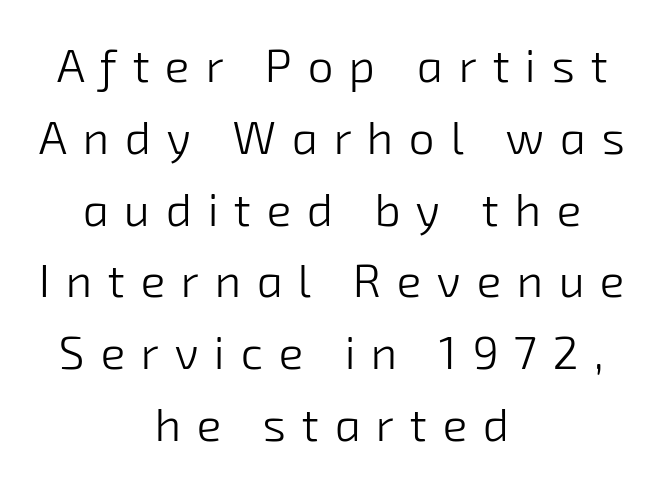
{"serif": "no", "bold": "no", "weight": "light", "width": "normal", "stroke_contrast": "low", "x_height": "medium", "monospaced": "no", "underline": "no", "align": "center", "line_spacing": "normal", "line_spacing_ratio": 1.56, "letter_spacing": "wide", "letter_spacing_em": 0.34, "glyph_px": 46}
